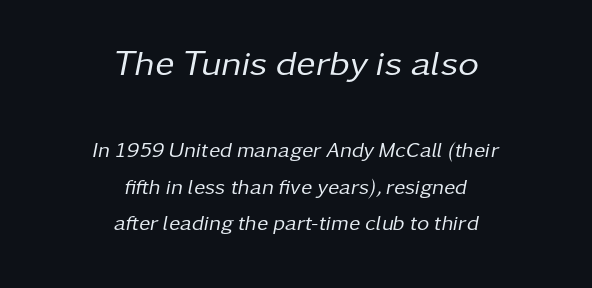
The image shows 36 px regular-weight type, italic (leaning right); set centered, line spacing 1.75x, normal letter spacing, not underlined; the first (top) block is 1.71x larger; low stroke contrast and a medium x-height.
